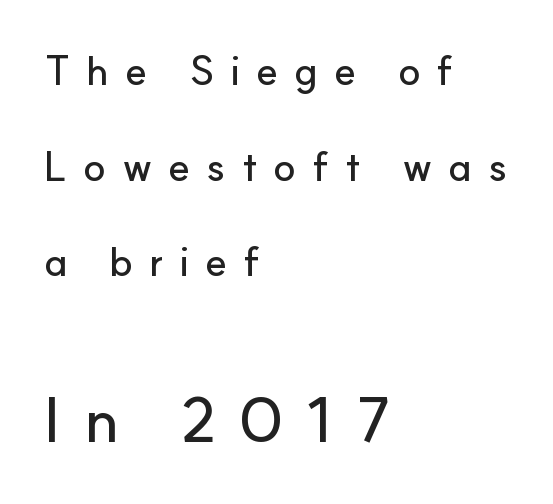
The emphasis by scale lands on block number two, below. The tracking jumps out immediately: characters are airy and widely separated. Unlike italic type, these characters show no tilt at all. Decoration check: the copy has no underline. Teacher's note: observe the even left margin — that is flush-left alignment. The glyphs in this specimen are sans serif.
